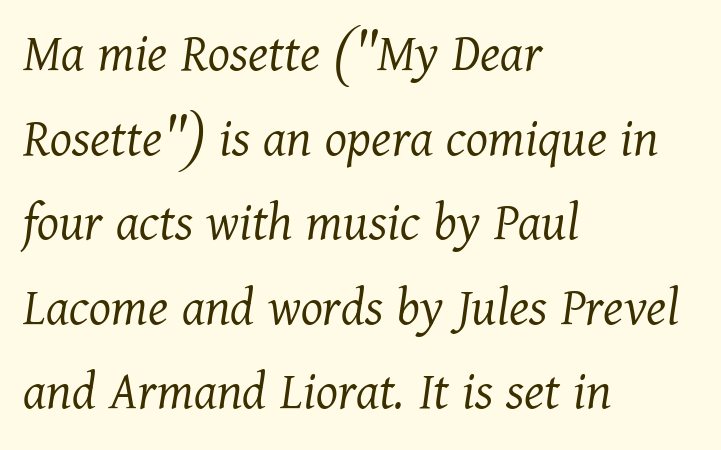
Look at the tracking — it's just the regular setting, nothing added. This sample uses a serif face. The foot of each line stays bare and open. The weight would be labelled regular, book, light, or lighter still. Evenly set lines give the paragraph a standard silhouette. Layout note: lines flush left.
